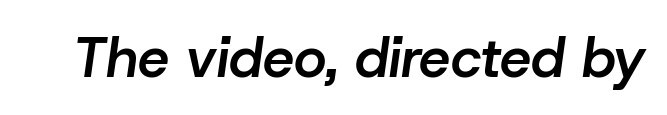
In terms of letterspacing, this is plain default setting. Bare-footed words on every line. A typesetter would call this proportional, since set widths differ per character. Compared with ordinary roman type, these characters are visibly tilted. Look at the stroke-to-counter ratio: somewhat heavy, a semibold.
